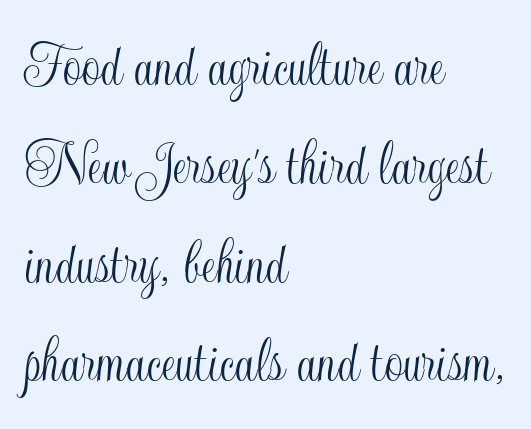
Q: Is the text italic (slanted)? A: Yes.
Q: Is the text underlined? A: No.
Q: How is the paragraph aligned? A: Left-aligned.
Q: Is the spacing between letters normal or unusually wide? A: Normal.
Q: Is the spacing between lines tight, normal or loose? A: Normal.
Q: Width (condensed, normal, or wide)? A: Condensed.
Q: x-height? A: Small.
Q: Monospaced? A: No.
